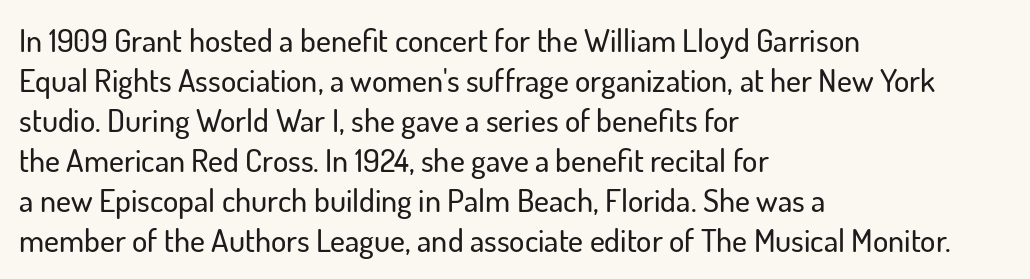
{"serif": "no", "italic": "no", "width": "normal", "stroke_contrast": "low", "x_height": "small", "monospaced": "no", "underline": "no", "align": "left", "line_spacing": "normal", "line_spacing_ratio": 1.25, "letter_spacing": "normal", "letter_spacing_em": 0.0, "glyph_px": 32}
